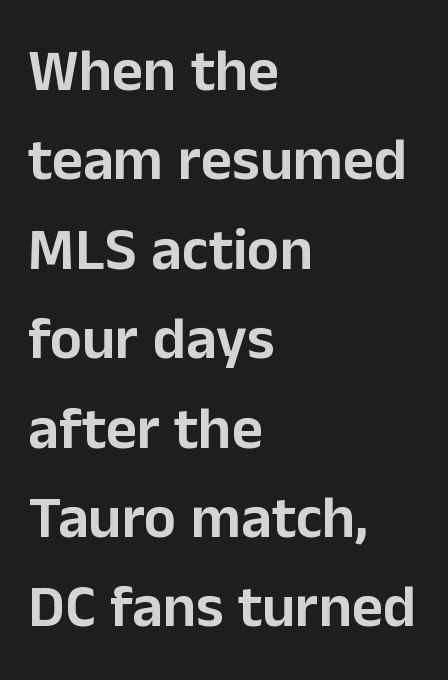
The passage shown is typed in a proportional face where columns would drift. Glyph-to-glyph distance matches everyday printed text. The rag falls on the right side of this text block. Just letters on the line, the space beneath them empty. The block of text has a typical density, with ordinary space between rows. Is there any slant? The stems are plumb.
